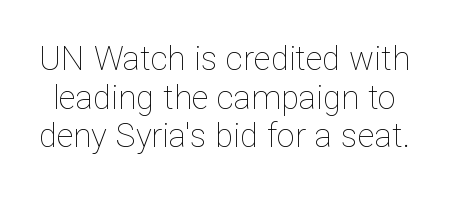
Q: Is the text bold? A: No.
Q: Is the text italic (slanted)? A: No, it is upright.
Q: Is the text underlined? A: No.
Q: Is the spacing between letters normal or unusually wide? A: Normal.
Q: Width (condensed, normal, or wide)? A: Normal.
Q: Stroke contrast? A: Low.
Q: x-height? A: Medium.
Q: Monospaced? A: No.
